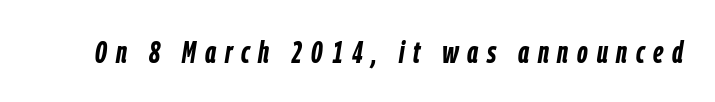
Q: Is the text bold? A: Yes.
Q: Is the text italic (slanted)? A: Yes, it leans right by about 9 degrees.
Q: Is the text underlined? A: No.
Q: Is the spacing between letters normal or unusually wide? A: Unusually wide.
Q: Width (condensed, normal, or wide)? A: Condensed.
Q: Stroke contrast? A: Low.
Q: x-height? A: Medium.
Q: Monospaced? A: No.
